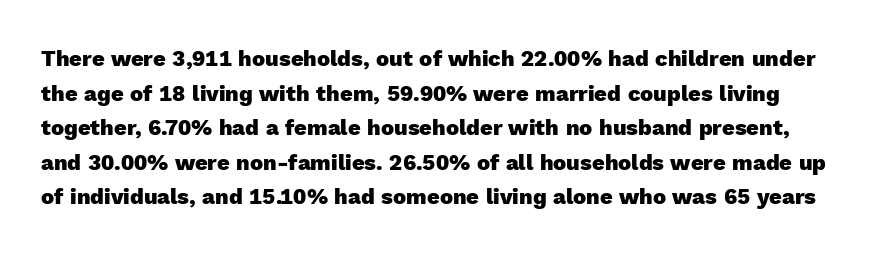
{"italic": "no", "bold": "yes", "underline": "no", "line_spacing": "normal", "line_spacing_ratio": 1.57, "letter_spacing": "normal", "letter_spacing_em": 0.0, "glyph_px": 22}
